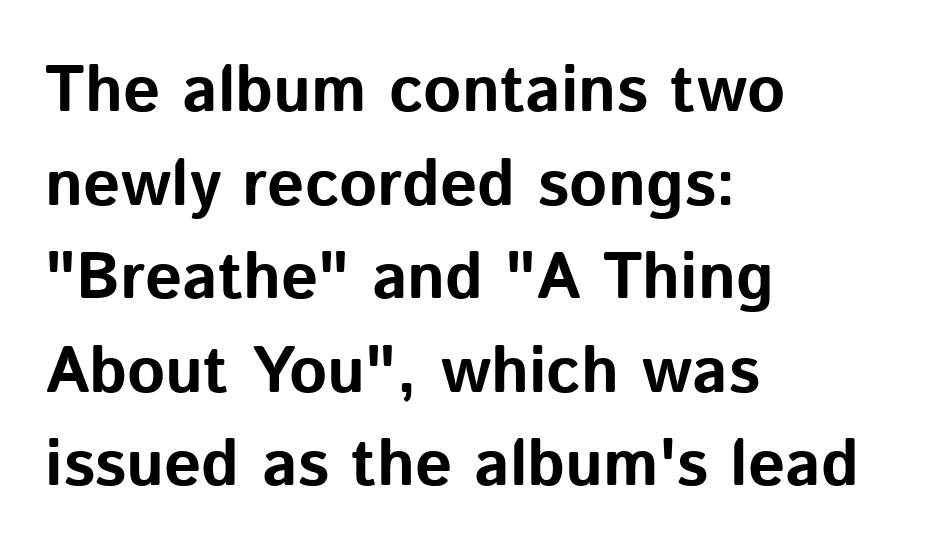
Look at the stroke-to-counter ratio: heavy, a bold. A typesetter would mark this as roman, not italic. Each letter keeps its own natural width here, so spacing adapts to shape. A typesetter would call this leading conventional body-copy spacing. Short and long lines alike share a common starting point at left.
